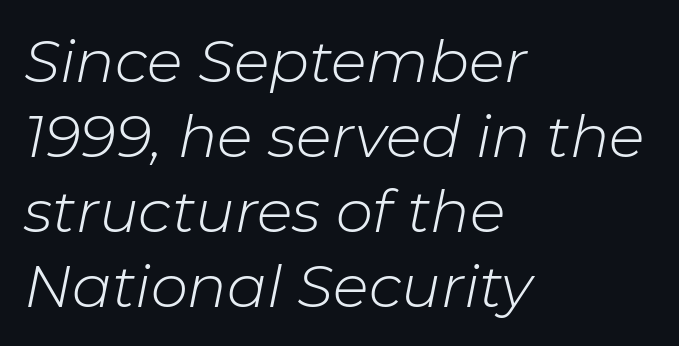
The image shows 59 px light type, italic (leaning right); set left-aligned, normal line spacing (1.27x), normal letter spacing, not underlined; low stroke contrast and a medium x-height.
